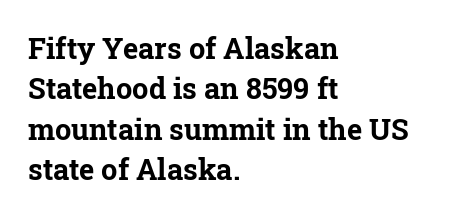
Unmarked baselines from the first word to the last. The rendering uses a moderate line-height, typical for paragraphs. Do the letters lean? They stand straight. The lines are quadded left.
